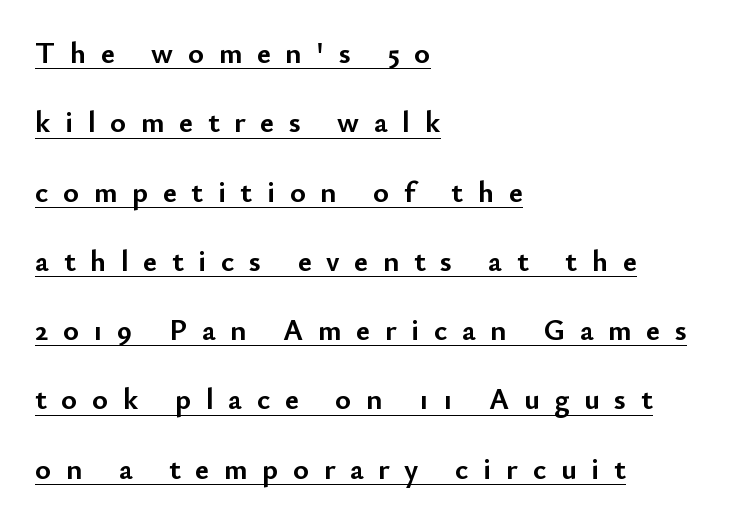
The image shows 30 px semibold sans-serif type, upright; set left-aligned, loose line spacing (2.31x), unusually wide letter spacing (+0.49 em), underlined; low stroke contrast and a small x-height.
